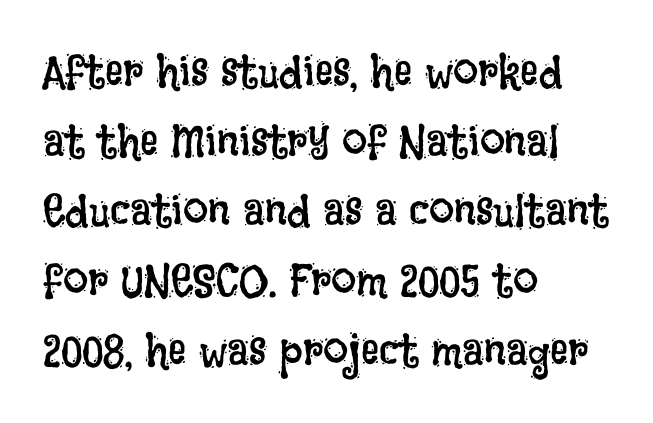
Q: Is the text bold? A: No.
Q: Is the text italic (slanted)? A: No, it is upright.
Q: Is the text underlined? A: No.
Q: How is the paragraph aligned? A: Left-aligned.
Q: Is the spacing between letters normal or unusually wide? A: Normal.
Q: Is the spacing between lines tight, normal or loose? A: Normal.
Q: Width (condensed, normal, or wide)? A: Condensed.
Q: Stroke contrast? A: Low.
Q: x-height? A: Large.
Q: Monospaced? A: No.
